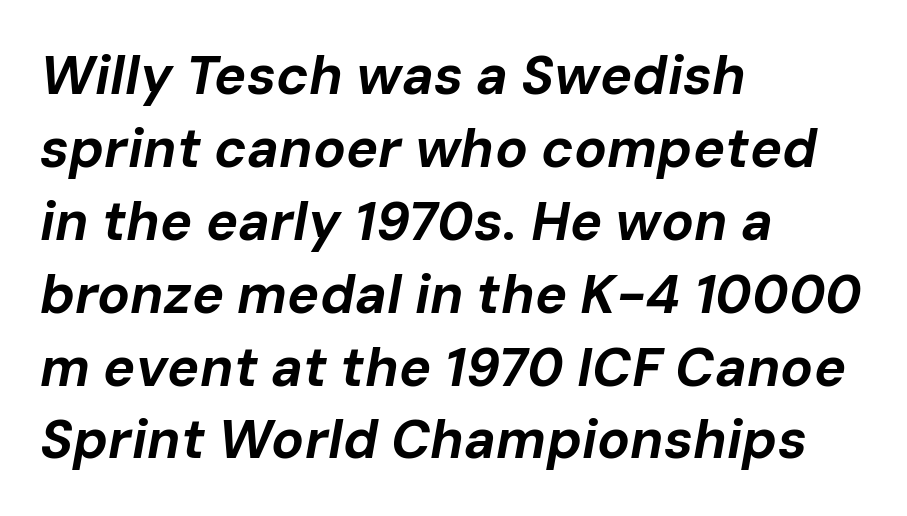
Q: Is the text bold? A: Yes.
Q: Is the text italic (slanted)? A: Yes, it leans right by about 10 degrees.
Q: Is the text underlined? A: No.
Q: How is the paragraph aligned? A: Left-aligned.
Q: Is the spacing between letters normal or unusually wide? A: Normal.
Q: Is the spacing between lines tight, normal or loose? A: Normal.
Q: Width (condensed, normal, or wide)? A: Normal.
Q: Stroke contrast? A: Low.
Q: x-height? A: Medium.
Q: Monospaced? A: No.
